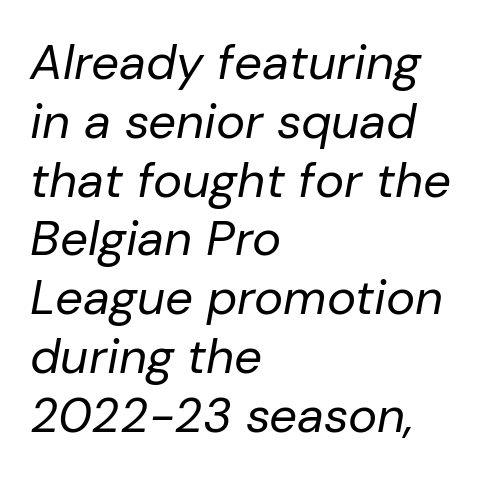
Q: Is the text bold? A: No.
Q: Is the text italic (slanted)? A: Yes, it leans right by about 10 degrees.
Q: Is the text underlined? A: No.
Q: How is the paragraph aligned? A: Left-aligned.
Q: Is the spacing between letters normal or unusually wide? A: Normal.
Q: Width (condensed, normal, or wide)? A: Normal.
Q: Stroke contrast? A: Low.
Q: x-height? A: Medium.
Q: Monospaced? A: No.
